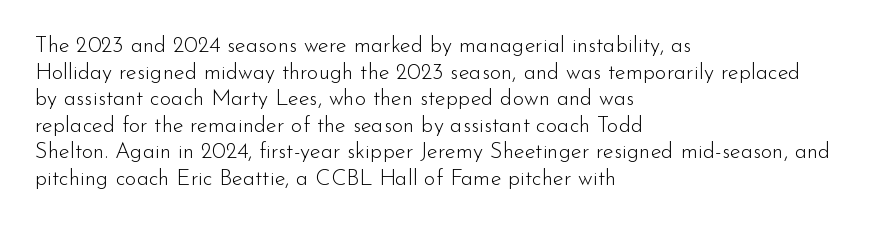
{"italic": "no", "bold": "no", "underline": "no", "align": "left", "line_spacing_ratio": 1.21, "letter_spacing": "normal", "letter_spacing_em": 0.0, "glyph_px": 22}
